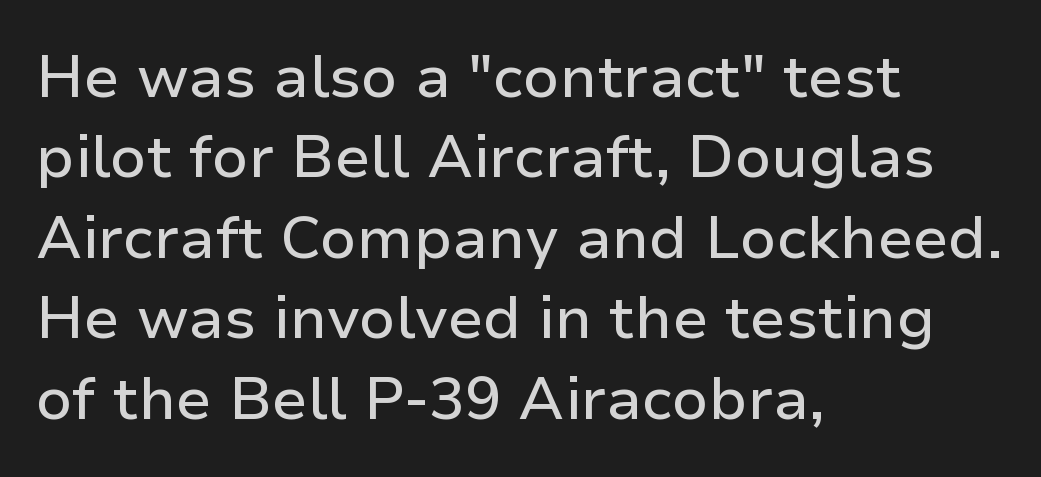
The image shows 60 px sans-serif type, upright; set left-aligned, normal line spacing (1.34x), normal letter spacing, not underlined; low stroke contrast and a medium x-height.
